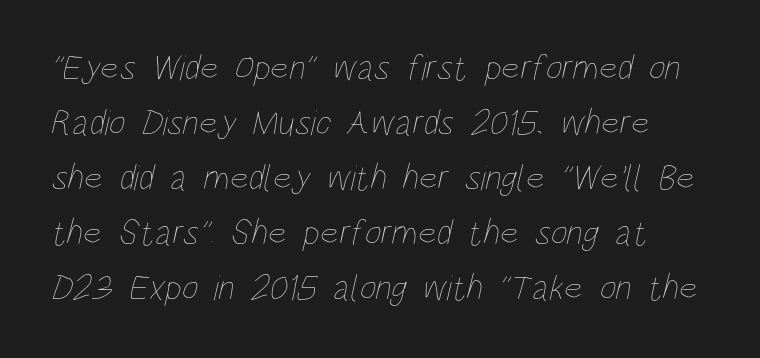
{"bold": "no", "weight": "thin", "width": "condensed", "stroke_contrast": "low", "x_height": "large", "monospaced": "no", "underline": "no", "line_spacing": "normal", "line_spacing_ratio": 1.53, "letter_spacing": "normal", "letter_spacing_em": 0.0, "glyph_px": 36}
